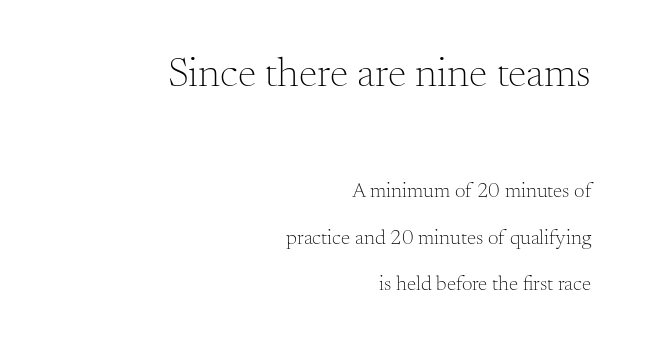
Q: Is the text bold? A: No.
Q: Is the text italic (slanted)? A: No, it is upright.
Q: Is the typeface a serif or a sans-serif typeface? A: Serif.
Q: Is the text underlined? A: No.
Q: How is the paragraph aligned? A: Right-aligned.
Q: Is the spacing between letters normal or unusually wide? A: Normal.
Q: Is the spacing between lines tight, normal or loose? A: Loose.
Q: Which block of text is set in a larger size, the first (top) or the second (bottom)? A: The first (top) one.
Q: Width (condensed, normal, or wide)? A: Normal.
Q: Stroke contrast? A: Medium.
Q: x-height? A: Small.
Q: Monospaced? A: No.
